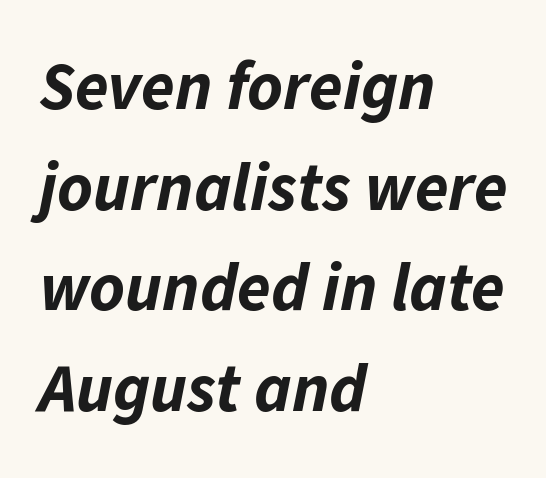
Each letter keeps its own natural width here, so spacing adapts to shape. If you drew a ruler down the left edge, every line would touch it. Rendered with sloped, italic letterforms. Plenty of ink on the page — the face is bold. A bare baseline throughout the passage. The designer left line spacing at the default.
